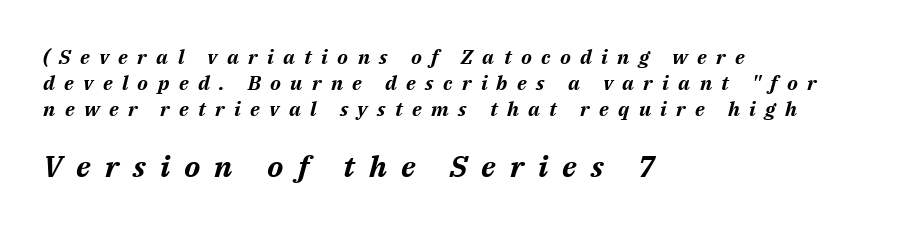
The image shows 30 px bold type, italic (leaning right); set left-aligned, normal line spacing (1.31x), unusually wide letter spacing (+0.47 em), not underlined; the second (bottom) block is 1.5x larger; medium stroke contrast and a medium x-height.
